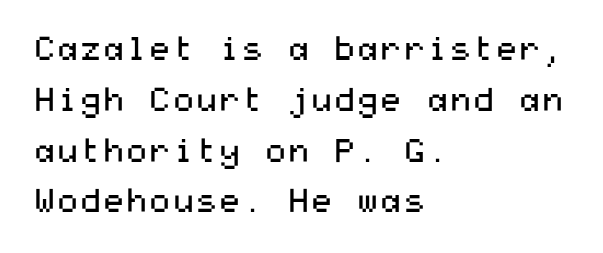
Descender tails drop into unmarked territory. When letters stand straight like this, we call the style roman or upright. The font is comparable to plain body text, perhaps lighter. Where is the straight margin? On the left.
